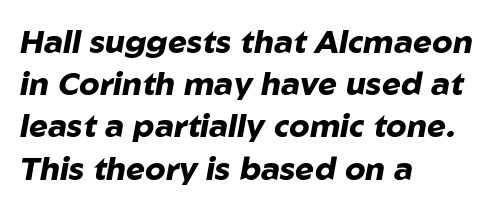
Q: Is the text bold? A: Yes.
Q: Is the text italic (slanted)? A: Yes, it leans right by about 10 degrees.
Q: Is the text underlined? A: No.
Q: How is the paragraph aligned? A: Left-aligned.
Q: Is the spacing between letters normal or unusually wide? A: Normal.
Q: Is the spacing between lines tight, normal or loose? A: Normal.
Q: Width (condensed, normal, or wide)? A: Normal.
Q: Stroke contrast? A: Low.
Q: x-height? A: Medium.
Q: Monospaced? A: No.
